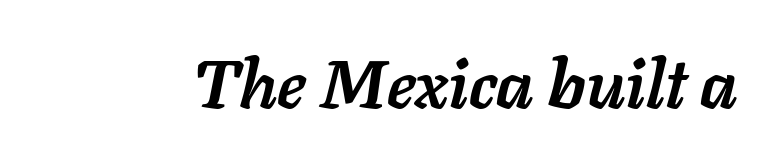
Q: Is the text bold? A: Yes.
Q: Is the text italic (slanted)? A: Yes, it leans right by about 11 degrees.
Q: Is the text underlined? A: No.
Q: Is the spacing between letters normal or unusually wide? A: Normal.
Q: Width (condensed, normal, or wide)? A: Normal.
Q: Stroke contrast? A: Low.
Q: x-height? A: Medium.
Q: Monospaced? A: No.
